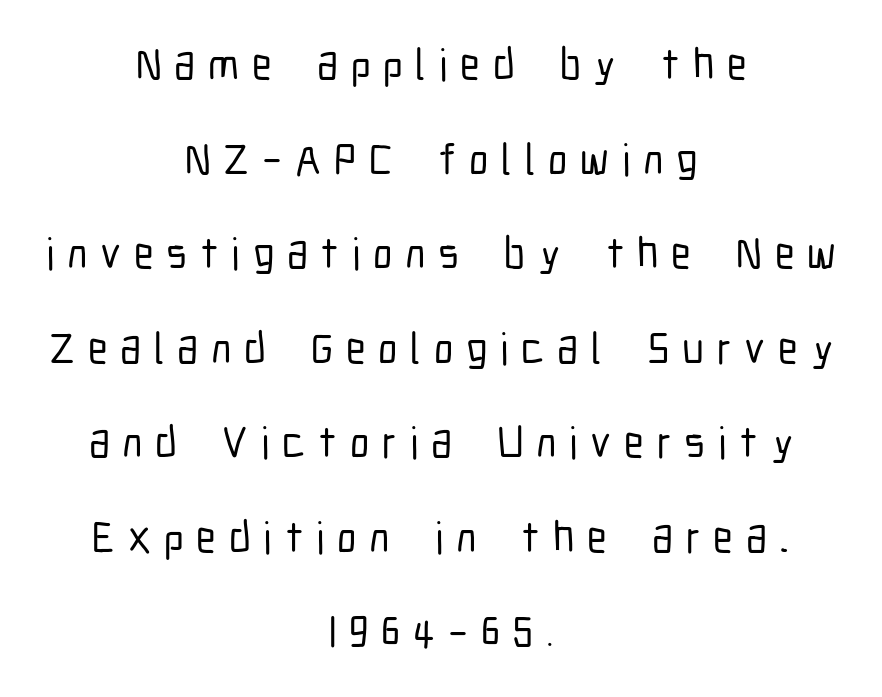
{"serif": "no", "italic": "no", "width": "condensed", "stroke_contrast": "low", "x_height": "medium", "monospaced": "no", "underline": "no", "align": "center", "line_spacing": "loose", "line_spacing_ratio": 2.15, "letter_spacing": "wide", "letter_spacing_em": 0.29, "glyph_px": 44}
